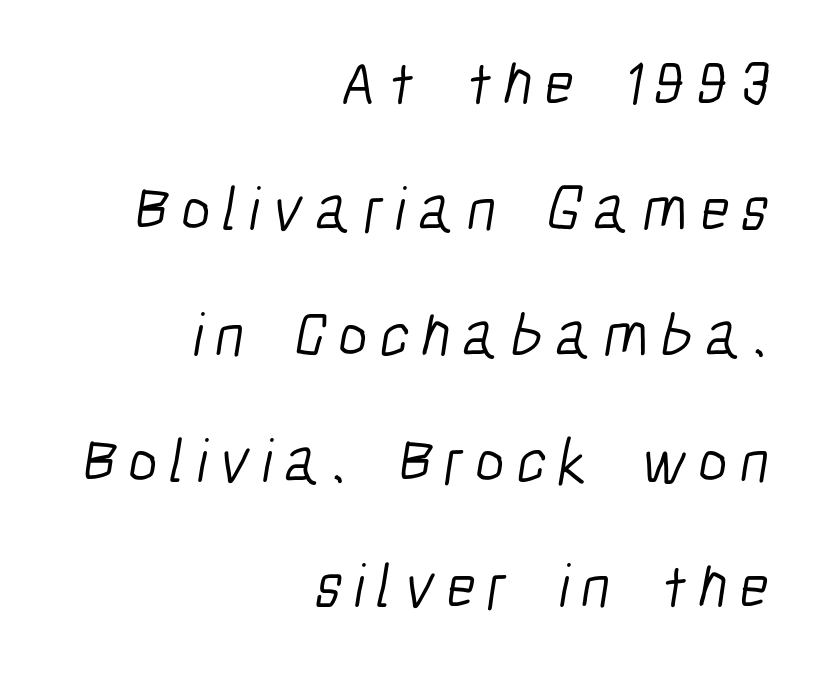
The image shows 62 px light, condensed sans-serif type; set right-aligned, loose line spacing (2.03x), not underlined; low stroke contrast and a medium x-height.
